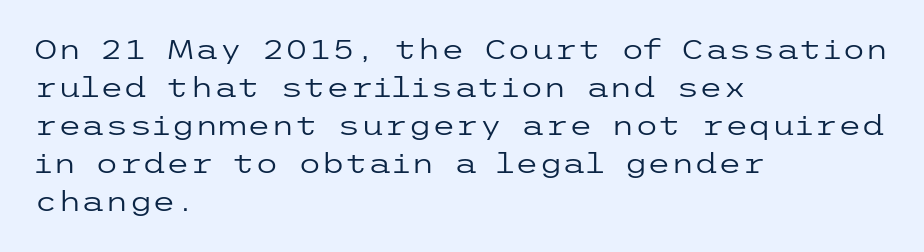
{"italic": "no", "bold": "no", "underline": "no", "align": "left", "line_spacing": "normal", "line_spacing_ratio": 1.41, "letter_spacing": "normal", "letter_spacing_em": 0.0, "glyph_px": 27}
